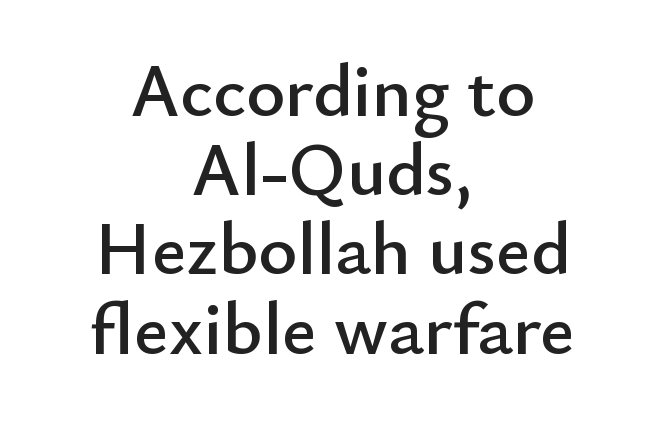
Q: Is the text italic (slanted)? A: No, it is upright.
Q: Is the typeface a serif or a sans-serif typeface? A: Sans-serif.
Q: Is the text underlined? A: No.
Q: How is the paragraph aligned? A: Centered.
Q: Is the spacing between letters normal or unusually wide? A: Normal.
Q: Is the spacing between lines tight, normal or loose? A: Tight.
Q: Width (condensed, normal, or wide)? A: Normal.
Q: Stroke contrast? A: Low.
Q: x-height? A: Small.
Q: Monospaced? A: No.
